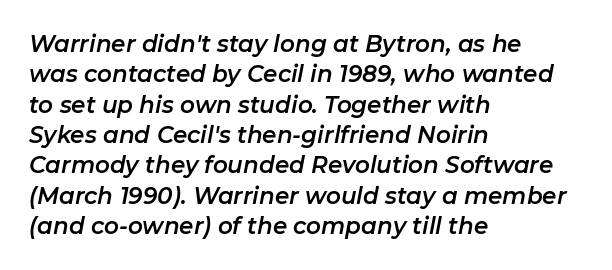
The image shows 23 px text type, italic (leaning right); set left-aligned, normal line spacing (1.32x), normal letter spacing, not underlined.
